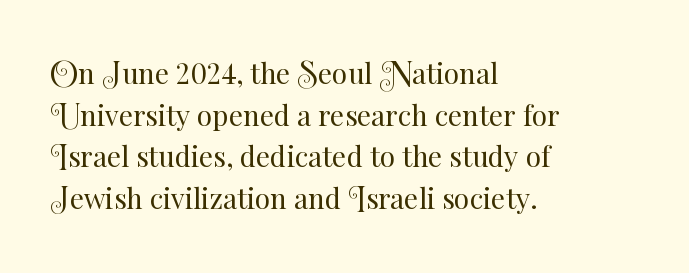
The rendering uses a moderate line-height, typical for paragraphs. Letter spacing: default. Each letter keeps its own natural width here, so spacing adapts to shape. Think standard paragraph weight, or any step lighter than that. Ordinary non-slanted type is in use. Descenders are the only things crossing below the line.
